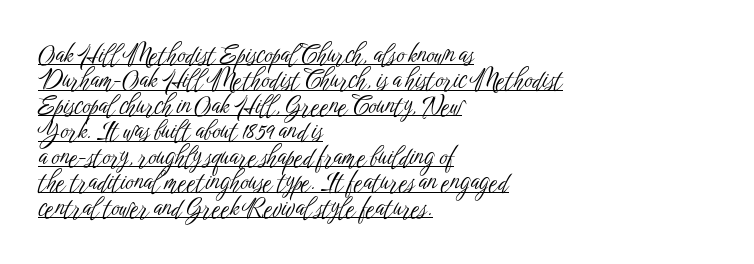
You could call the tracking neutral — neither tight nor loose. The space between consecutive lines is stingy. Summary of weight: not heavy and not bold. Honestly, the underline is the first thing you notice here. Left-aligned paragraph, ragged on the right.
